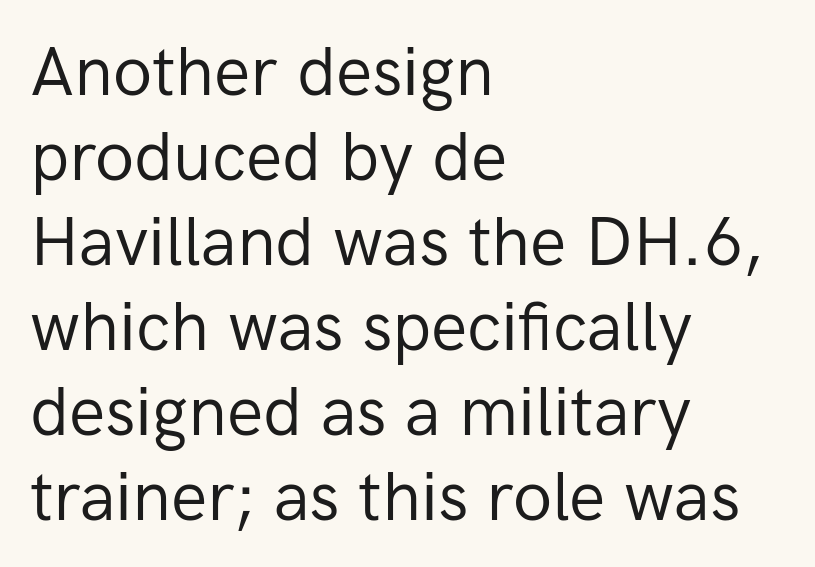
{"serif": "no", "italic": "no", "bold": "no", "weight": "regular", "width": "normal", "stroke_contrast": "low", "x_height": "medium", "monospaced": "no", "underline": "no", "align": "left", "line_spacing": "normal", "line_spacing_ratio": 1.25, "letter_spacing": "normal", "letter_spacing_em": 0.0, "glyph_px": 68}
